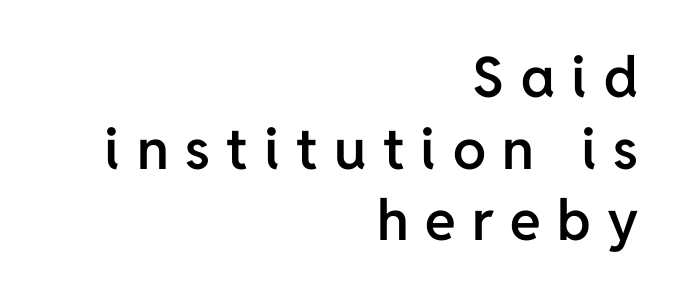
Q: Is the text bold? A: Semi-bold.
Q: Is the text italic (slanted)? A: No, it is upright.
Q: Is the typeface a serif or a sans-serif typeface? A: Sans-serif.
Q: Is the text underlined? A: No.
Q: How is the paragraph aligned? A: Right-aligned.
Q: Is the spacing between letters normal or unusually wide? A: Unusually wide.
Q: Is the spacing between lines tight, normal or loose? A: Normal.
Q: Width (condensed, normal, or wide)? A: Normal.
Q: Stroke contrast? A: Low.
Q: x-height? A: Medium.
Q: Monospaced? A: No.
